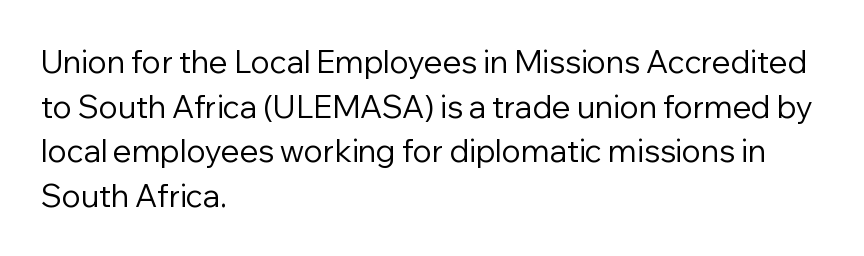
Q: Is the text bold? A: No.
Q: Is the text italic (slanted)? A: No, it is upright.
Q: Is the typeface a serif or a sans-serif typeface? A: Sans-serif.
Q: Is the text underlined? A: No.
Q: How is the paragraph aligned? A: Left-aligned.
Q: Is the spacing between letters normal or unusually wide? A: Normal.
Q: Is the spacing between lines tight, normal or loose? A: Normal.
Q: Width (condensed, normal, or wide)? A: Normal.
Q: Stroke contrast? A: Low.
Q: x-height? A: Medium.
Q: Monospaced? A: No.
